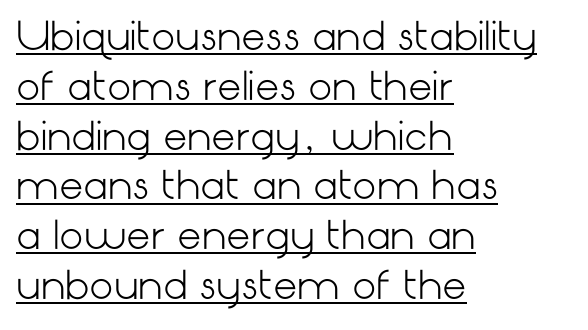
The gaps between neighbouring characters are ordinary and unremarkable. The letters stand straight up with perfectly vertical stems. Unlike a traditional serif, this face leaves its strokes unadorned. Descenders here cross a horizontal rule under the line. The typeface has the unassuming heft of standard copy or less.
